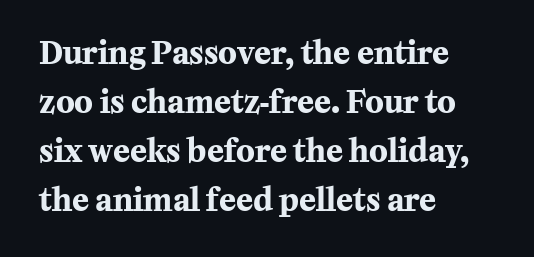
Q: Is the text bold? A: Yes.
Q: Is the text italic (slanted)? A: No, it is upright.
Q: Is the typeface a serif or a sans-serif typeface? A: Serif.
Q: Is the text underlined? A: No.
Q: How is the paragraph aligned? A: Left-aligned.
Q: Is the spacing between letters normal or unusually wide? A: Normal.
Q: Is the spacing between lines tight, normal or loose? A: Normal.
Q: Width (condensed, normal, or wide)? A: Normal.
Q: Stroke contrast? A: Medium.
Q: x-height? A: Medium.
Q: Monospaced? A: No.
